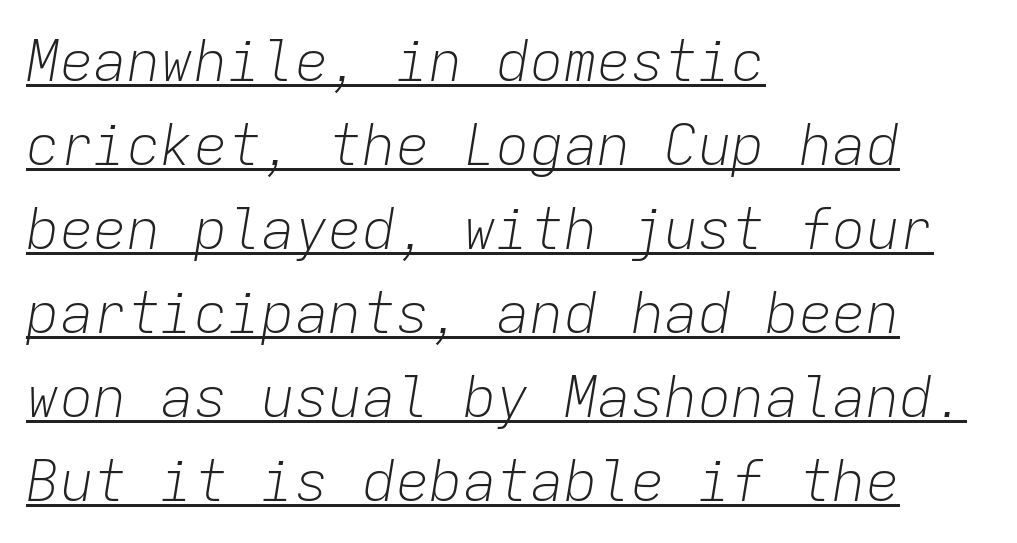
The image shows 56 px light type, italic (leaning right), monospaced; set left-aligned, normal line spacing (1.5x), normal letter spacing, underlined; low stroke contrast and a medium x-height.
